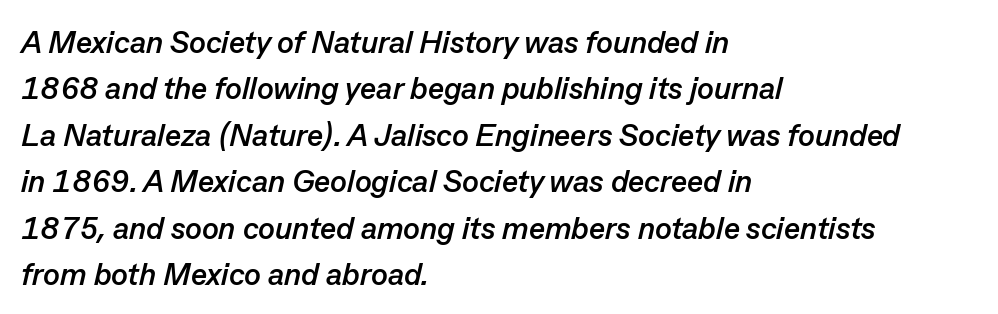
The image shows 31 px semibold type, italic (leaning right); set left-aligned, normal line spacing (1.5x), normal letter spacing, not underlined; low stroke contrast and a medium x-height.
